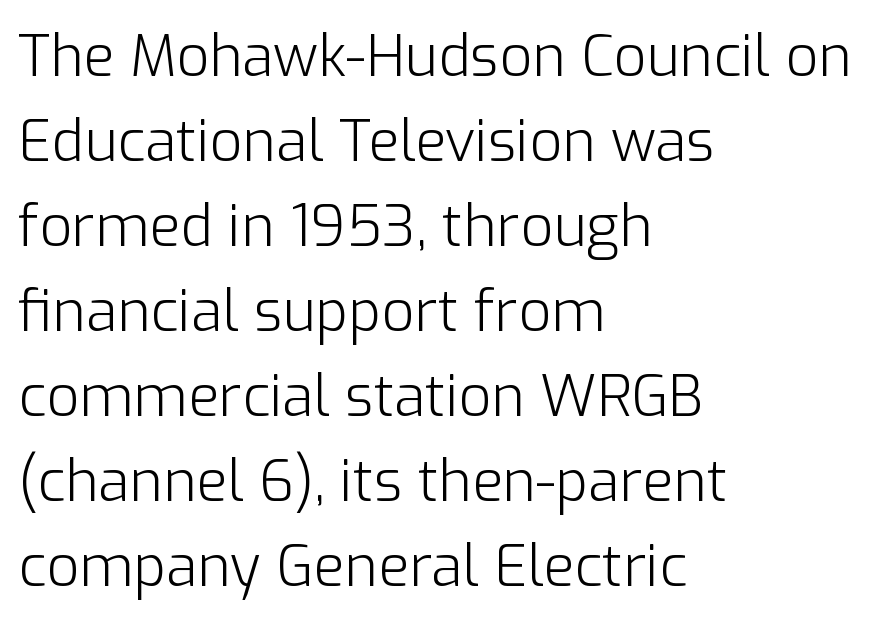
The letters stand straight up with perfectly vertical stems. Line beginnings align vertically; line endings do not. The face used here is proportionally spaced, like ordinary book or web type. Characters follow at the spacing the type designer built in. The vertical gap from one line to the next is medium. Is this a heavy cut? Hardly; it is regular or lighter.
